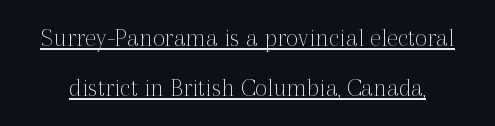
{"italic": "no", "bold": "no", "underline": "yes", "line_spacing_ratio": 1.86, "letter_spacing": "normal", "letter_spacing_em": 0.0, "glyph_px": 27}
